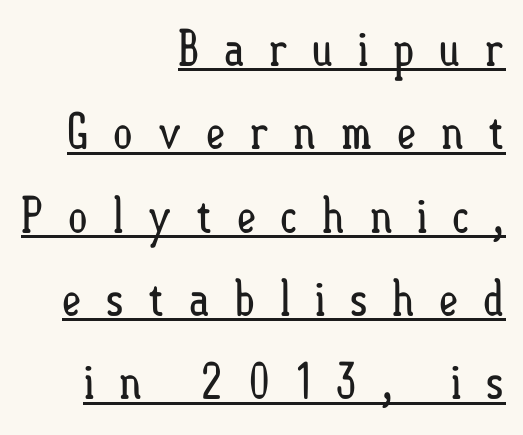
{"italic": "no", "bold": "no", "weight": "regular", "width": "condensed", "stroke_contrast": "low", "x_height": "small", "monospaced": "no", "underline": "yes", "align": "right", "line_spacing": "normal", "line_spacing_ratio": 1.7, "letter_spacing": "wide", "letter_spacing_em": 0.48, "glyph_px": 49}
